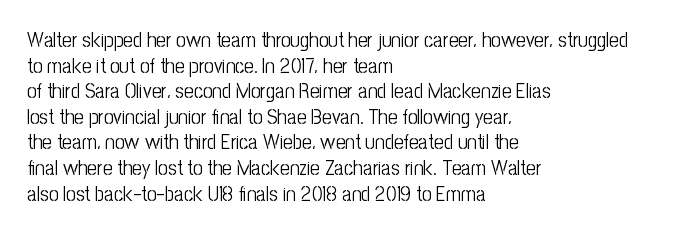
The image shows 21 px text type, upright; set left-aligned, line spacing 1.22x, normal letter spacing, not underlined.
